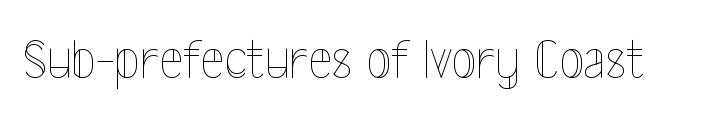
Honestly, the letter spacing is just normal — you wouldn't notice it. Type without underlining. Designer's note — italics off, roman on. These lines are rendered in a variable-pitch font. Weight: regular or lighter.
